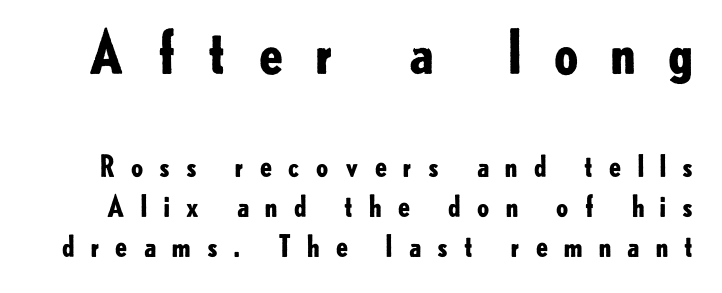
Observe the wide spacing: letters keep a clear distance from each other. Pretty heavy lettering here — definitely bold. The letters stand upright; this is a roman face. The face used here is proportionally spaced, like ordinary book or web type. Only glyphs here, with clear space below each row.
